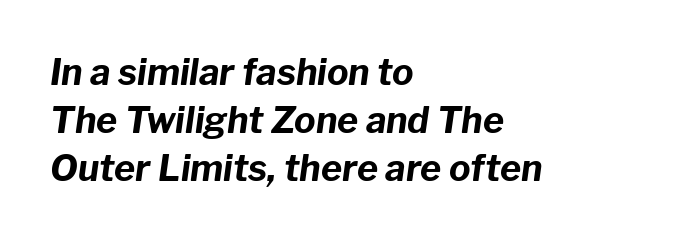
{"italic": "yes", "lean": "right", "slant_degrees": 8, "bold": "yes", "weight": "bold", "width": "normal", "stroke_contrast": "low", "x_height": "medium", "monospaced": "no", "underline": "no", "align": "left", "line_spacing": "normal", "line_spacing_ratio": 1.34, "letter_spacing": "normal", "letter_spacing_em": 0.0, "glyph_px": 36}
